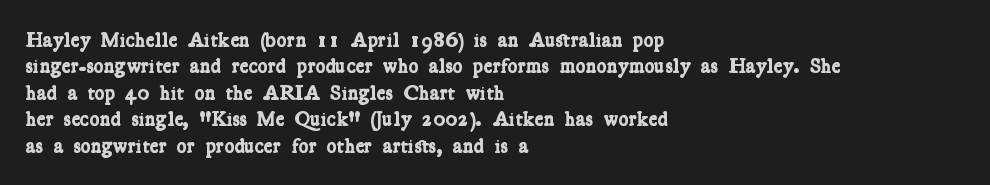
Q: Is the text bold? A: Yes.
Q: Is the text underlined? A: No.
Q: How is the paragraph aligned? A: Left-aligned.
Q: Is the spacing between letters normal or unusually wide? A: Normal.
Q: Is the spacing between lines tight, normal or loose? A: Normal.
